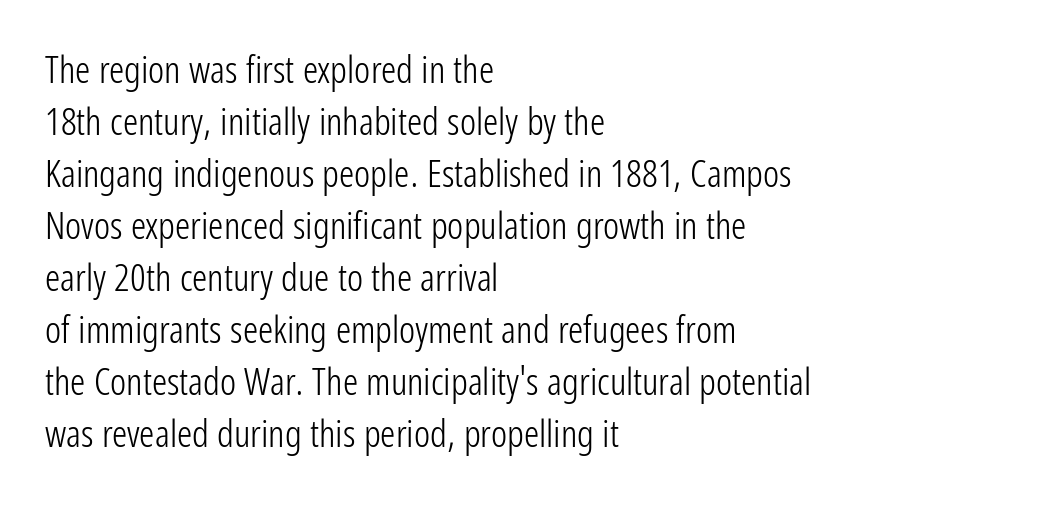
Q: Is the text bold? A: No.
Q: Is the text italic (slanted)? A: No, it is upright.
Q: Is the typeface a serif or a sans-serif typeface? A: Sans-serif.
Q: Is the text underlined? A: No.
Q: How is the paragraph aligned? A: Left-aligned.
Q: Is the spacing between letters normal or unusually wide? A: Normal.
Q: Is the spacing between lines tight, normal or loose? A: Normal.
Q: Width (condensed, normal, or wide)? A: Condensed.
Q: Stroke contrast? A: Low.
Q: x-height? A: Medium.
Q: Monospaced? A: No.
